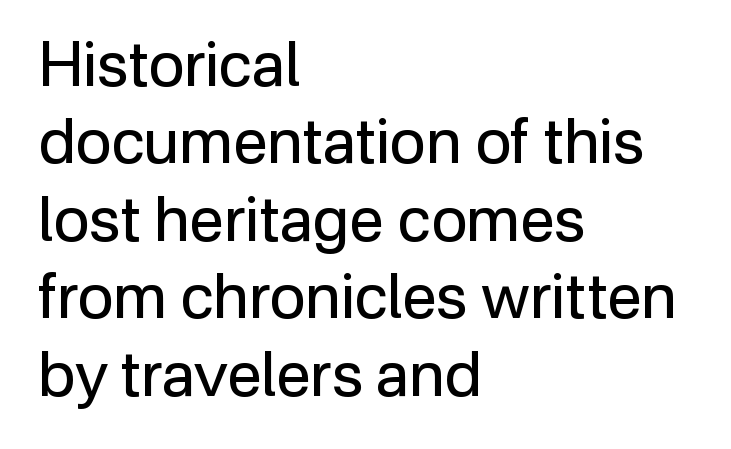
The image shows 62 px regular-weight sans-serif type, upright; set left-aligned, normal line spacing (1.25x), normal letter spacing, not underlined; low stroke contrast and a medium x-height.
